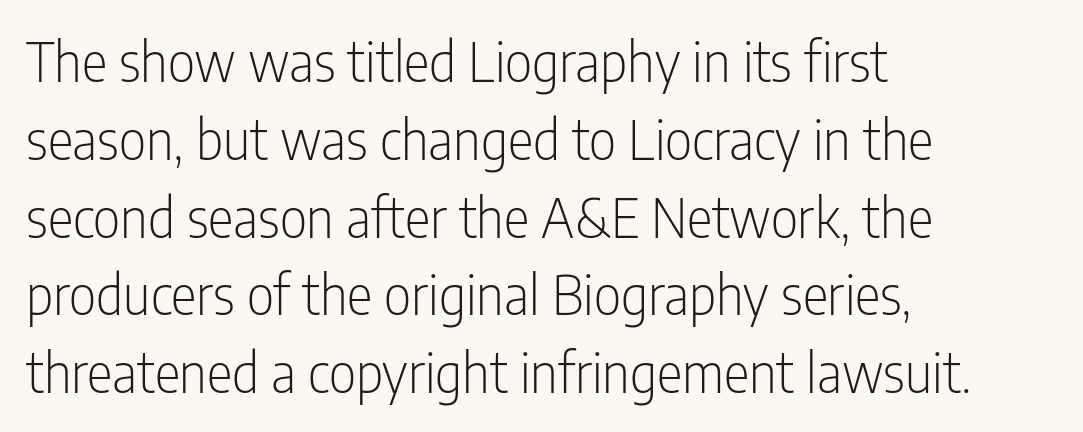
Q: Is the text bold? A: No.
Q: Is the text italic (slanted)? A: No, it is upright.
Q: Is the typeface a serif or a sans-serif typeface? A: Sans-serif.
Q: Is the text underlined? A: No.
Q: How is the paragraph aligned? A: Left-aligned.
Q: Is the spacing between letters normal or unusually wide? A: Normal.
Q: Is the spacing between lines tight, normal or loose? A: Normal.
Q: Width (condensed, normal, or wide)? A: Condensed.
Q: Stroke contrast? A: Low.
Q: x-height? A: Medium.
Q: Monospaced? A: No.
